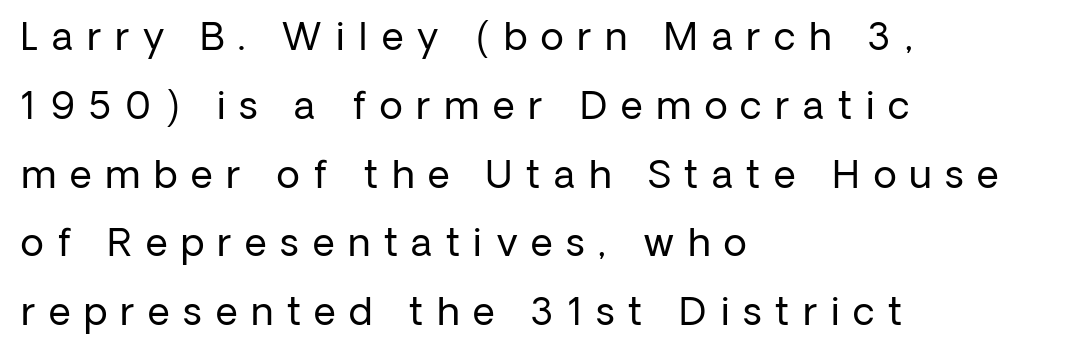
Q: Is the text bold? A: No.
Q: Is the text italic (slanted)? A: No, it is upright.
Q: Is the typeface a serif or a sans-serif typeface? A: Sans-serif.
Q: Is the text underlined? A: No.
Q: How is the paragraph aligned? A: Left-aligned.
Q: Is the spacing between letters normal or unusually wide? A: Unusually wide.
Q: Width (condensed, normal, or wide)? A: Normal.
Q: Stroke contrast? A: Low.
Q: x-height? A: Medium.
Q: Monospaced? A: No.
